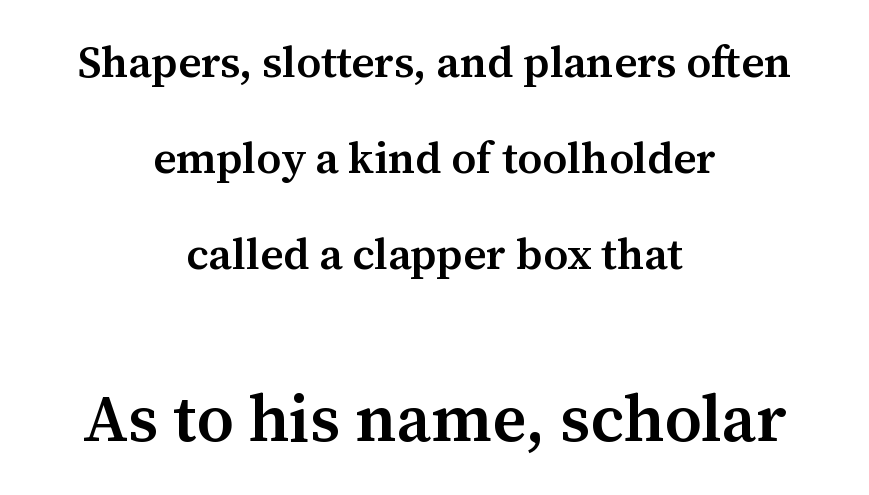
Q: Is the text bold? A: Semi-bold.
Q: Is the text italic (slanted)? A: No, it is upright.
Q: Is the typeface a serif or a sans-serif typeface? A: Serif.
Q: Is the text underlined? A: No.
Q: How is the paragraph aligned? A: Centered.
Q: Is the spacing between letters normal or unusually wide? A: Normal.
Q: Is the spacing between lines tight, normal or loose? A: Loose.
Q: Which block of text is set in a larger size, the first (top) or the second (bottom)? A: The second (bottom) one.
Q: Width (condensed, normal, or wide)? A: Normal.
Q: Stroke contrast? A: Medium.
Q: x-height? A: Medium.
Q: Monospaced? A: No.
